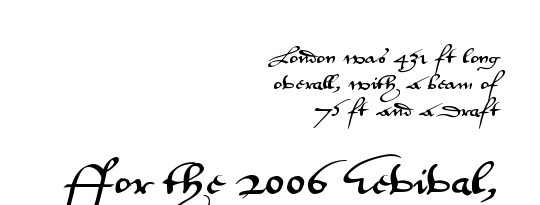
Q: Is the text italic (slanted)? A: Yes.
Q: Is the typeface a serif or a sans-serif typeface? A: Sans-serif.
Q: Is the text underlined? A: No.
Q: How is the paragraph aligned? A: Right-aligned.
Q: Is the spacing between letters normal or unusually wide? A: Normal.
Q: Is the spacing between lines tight, normal or loose? A: Normal.
Q: Which block of text is set in a larger size, the first (top) or the second (bottom)? A: The second (bottom) one.
Q: Width (condensed, normal, or wide)? A: Wide.
Q: Stroke contrast? A: Medium.
Q: x-height? A: Small.
Q: Monospaced? A: No.
